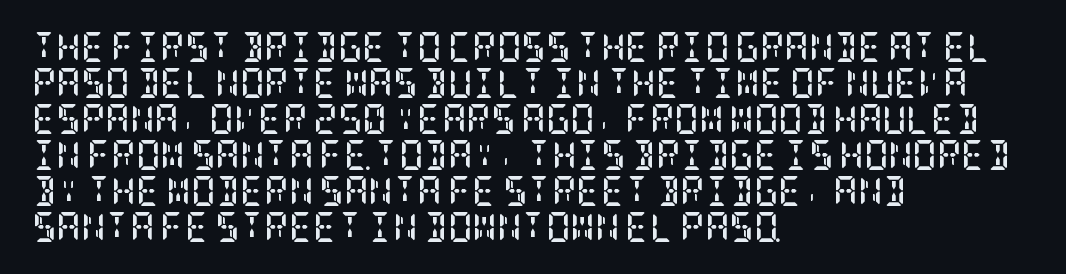
{"serif": "yes", "italic": "no", "bold": "yes", "weight": "semibold", "width": "condensed", "stroke_contrast": "low", "x_height": "large", "underline": "no", "align": "left", "line_spacing_ratio": 1.2, "letter_spacing": "normal", "letter_spacing_em": 0.0, "glyph_px": 30}
